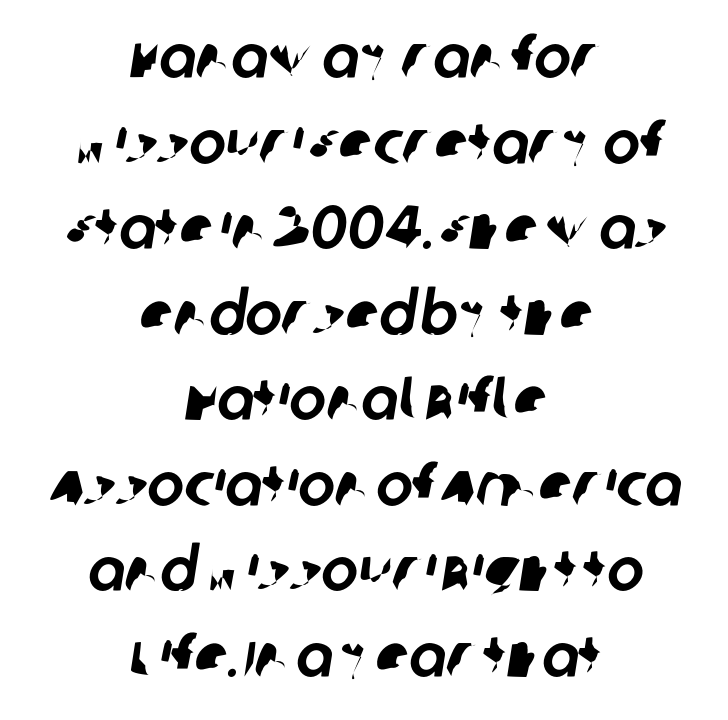
In terms of letterspacing, this is plain default setting. Whoever set this chose a conventional vertical rhythm. These lines are composed in type without serifs. The gap between lines stays unmarked. This rendering uses center alignment, leaving both contours irregular but symmetric.
